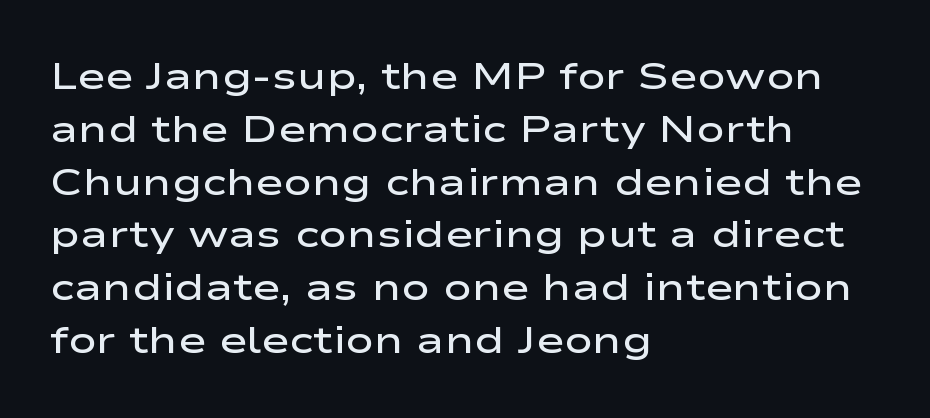
Q: Is the text bold? A: Semi-bold.
Q: Is the text italic (slanted)? A: No, it is upright.
Q: Is the typeface a serif or a sans-serif typeface? A: Sans-serif.
Q: Is the text underlined? A: No.
Q: How is the paragraph aligned? A: Left-aligned.
Q: Is the spacing between letters normal or unusually wide? A: Normal.
Q: Is the spacing between lines tight, normal or loose? A: Normal.
Q: Width (condensed, normal, or wide)? A: Wide.
Q: Stroke contrast? A: Low.
Q: x-height? A: Medium.
Q: Monospaced? A: No.
